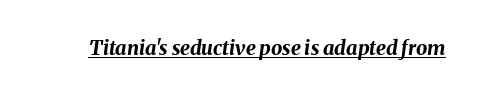
The letters are slanted; this is an italic face. Check the space under the baseline: a stroke is drawn there. You'd pick this weight for a headline — it's a proper bold. Glyph-to-glyph distance matches everyday printed text.
